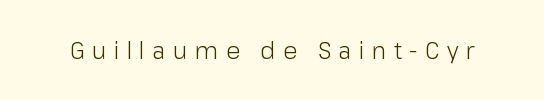
Q: Is the text bold? A: No.
Q: Is the text italic (slanted)? A: No, it is upright.
Q: Is the text underlined? A: No.
Q: Is the spacing between letters normal or unusually wide? A: Unusually wide.
